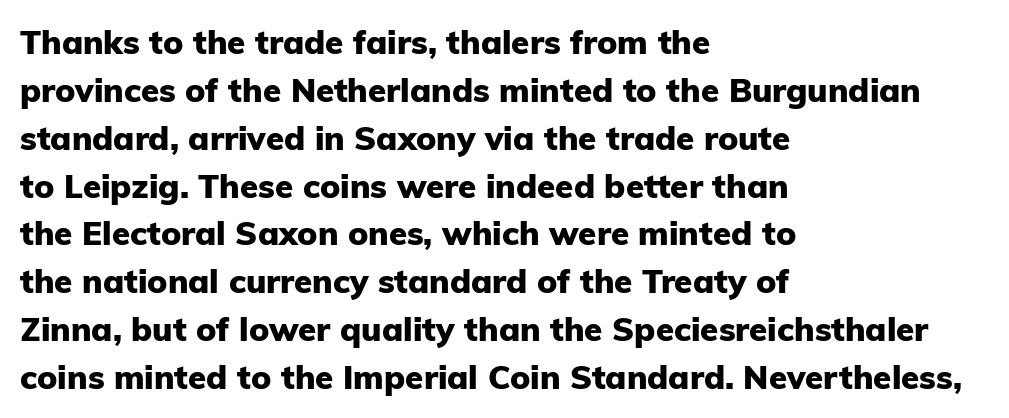
{"serif": "no", "italic": "no", "bold": "yes", "weight": "heavy", "width": "normal", "stroke_contrast": "low", "x_height": "medium", "monospaced": "no", "underline": "no", "align": "left", "line_spacing": "normal", "line_spacing_ratio": 1.45, "letter_spacing": "normal", "letter_spacing_em": 0.0, "glyph_px": 33}
